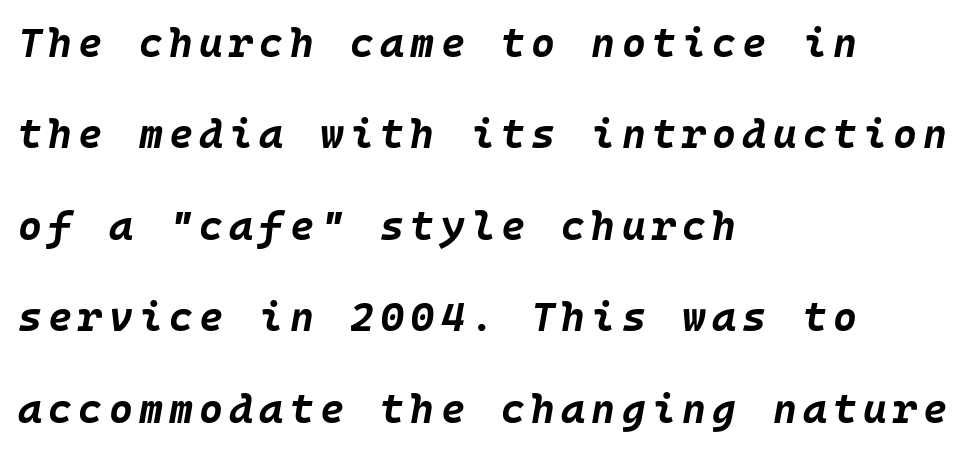
Emphasis-style slanted type is in use. Loosely led — the rows are spread out. Chunky letters — that's bold for sure. Only glyphs here, with clear space below each row. Where is the straight margin? On the left.
